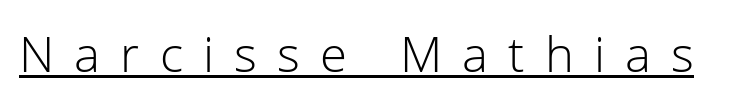
This rendering widens character spacing well past its baseline value. Nothing sits at the stroke ends, so this counts as sans-serif. Varying glyph widths throughout — classic text-font behaviour. The characters are drawn with everyday or finer stroke widths. In designer terms, the underline attribute is active on this setting. Italic: no, the glyphs are upright roman.
